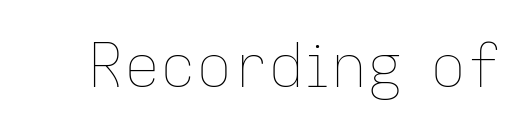
Q: Is the text bold? A: No.
Q: Is the text italic (slanted)? A: No, it is upright.
Q: Is the text underlined? A: No.
Q: Is the spacing between letters normal or unusually wide? A: Normal.
Q: Width (condensed, normal, or wide)? A: Normal.
Q: Stroke contrast? A: Low.
Q: x-height? A: Medium.
Q: Monospaced? A: No.
